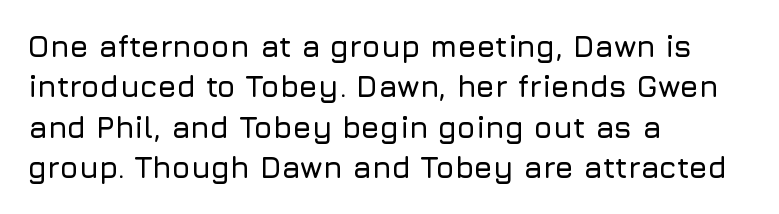
Is the letter spacing exaggerated? No — it looks like the ordinary default. The strip under each line holds only bare page. I'd call this a sans setting — the letters go barefoot. Does the leading feel generous? No, just average. The rag falls on the right side of this text block.
